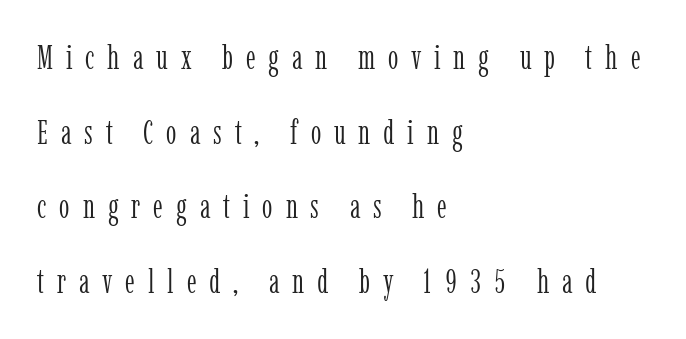
{"serif": "yes", "italic": "no", "bold": "no", "weight": "light", "width": "condensed", "stroke_contrast": "low", "x_height": "medium", "monospaced": "no", "underline": "no", "align": "left", "line_spacing": "loose", "line_spacing_ratio": 2.26, "letter_spacing": "wide", "letter_spacing_em": 0.39, "glyph_px": 33}
